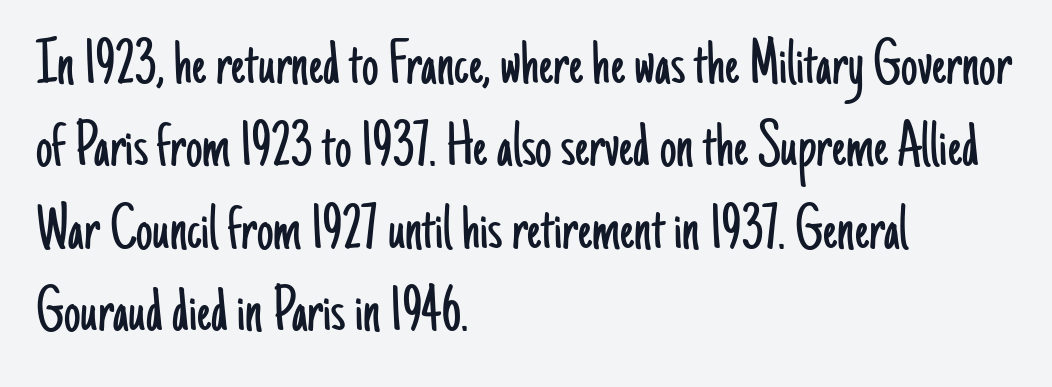
{"serif": "no", "italic": "no", "bold": "no", "weight": "light", "width": "condensed", "stroke_contrast": "low", "x_height": "small", "monospaced": "no", "underline": "no", "align": "left", "line_spacing": "normal", "line_spacing_ratio": 1.25, "letter_spacing": "normal", "letter_spacing_em": 0.0, "glyph_px": 66}
